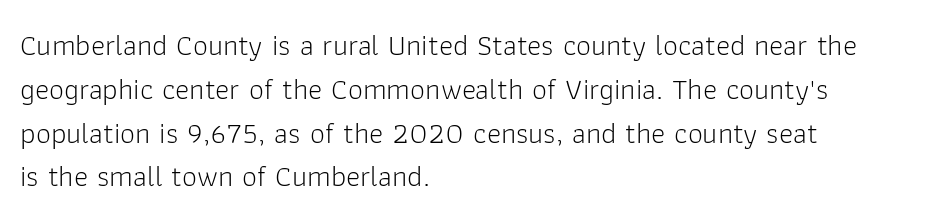
{"serif": "no", "italic": "no", "bold": "no", "weight": "light", "width": "normal", "stroke_contrast": "low", "x_height": "medium", "monospaced": "no", "underline": "no", "align": "left", "line_spacing": "normal", "line_spacing_ratio": 1.46, "letter_spacing": "normal", "letter_spacing_em": 0.0, "glyph_px": 30}
